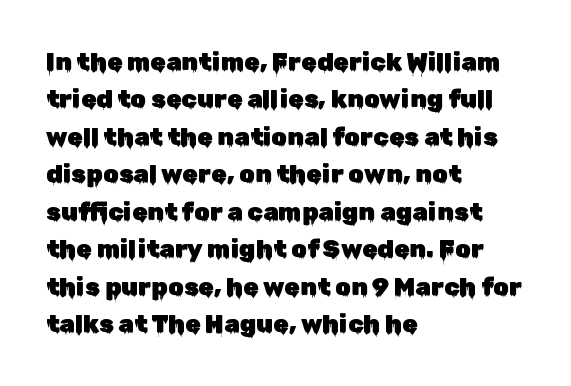
{"italic": "no", "underline": "no", "align": "left", "line_spacing": "normal", "line_spacing_ratio": 1.5, "letter_spacing": "normal", "letter_spacing_em": 0.0, "glyph_px": 25}
